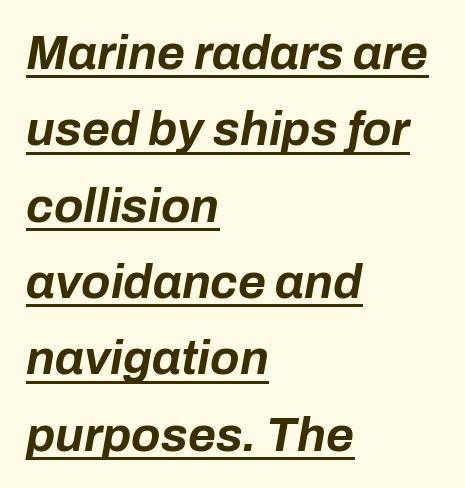
Q: Is the text bold? A: Yes.
Q: Is the text italic (slanted)? A: Yes, it leans right by about 10 degrees.
Q: Is the text underlined? A: Yes.
Q: How is the paragraph aligned? A: Left-aligned.
Q: Is the spacing between letters normal or unusually wide? A: Normal.
Q: Is the spacing between lines tight, normal or loose? A: Normal.
Q: Width (condensed, normal, or wide)? A: Normal.
Q: Stroke contrast? A: Low.
Q: x-height? A: Medium.
Q: Monospaced? A: No.
